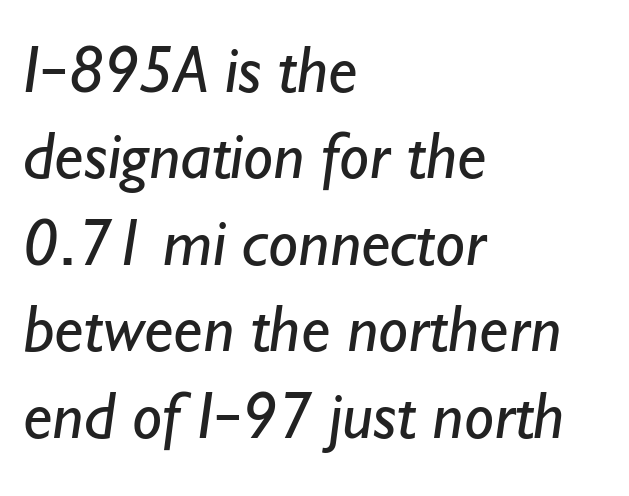
The image shows 67 px regular-weight sans-serif type; set left-aligned, normal line spacing (1.29x), normal letter spacing, not underlined; low stroke contrast and a small x-height.
